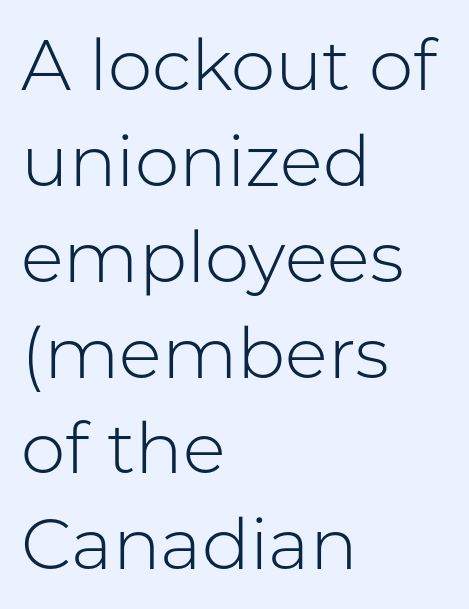
Q: Is the text bold? A: No.
Q: Is the text italic (slanted)? A: No, it is upright.
Q: Is the typeface a serif or a sans-serif typeface? A: Sans-serif.
Q: Is the text underlined? A: No.
Q: How is the paragraph aligned? A: Left-aligned.
Q: Is the spacing between letters normal or unusually wide? A: Normal.
Q: Is the spacing between lines tight, normal or loose? A: Normal.
Q: Width (condensed, normal, or wide)? A: Normal.
Q: Stroke contrast? A: Low.
Q: x-height? A: Medium.
Q: Monospaced? A: No.
